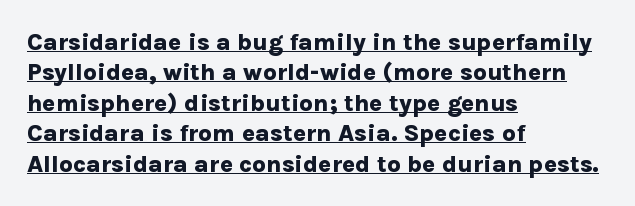
{"italic": "no", "bold": "yes", "underline": "yes", "align": "left", "line_spacing": "normal", "line_spacing_ratio": 1.27, "letter_spacing": "normal", "letter_spacing_em": 0.0, "glyph_px": 24}
